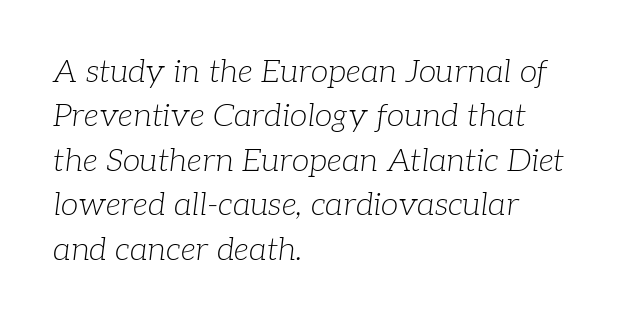
The image shows 32 px light serif type, italic (leaning right); set left-aligned, normal line spacing (1.39x), normal letter spacing, not underlined; low stroke contrast and a medium x-height.
